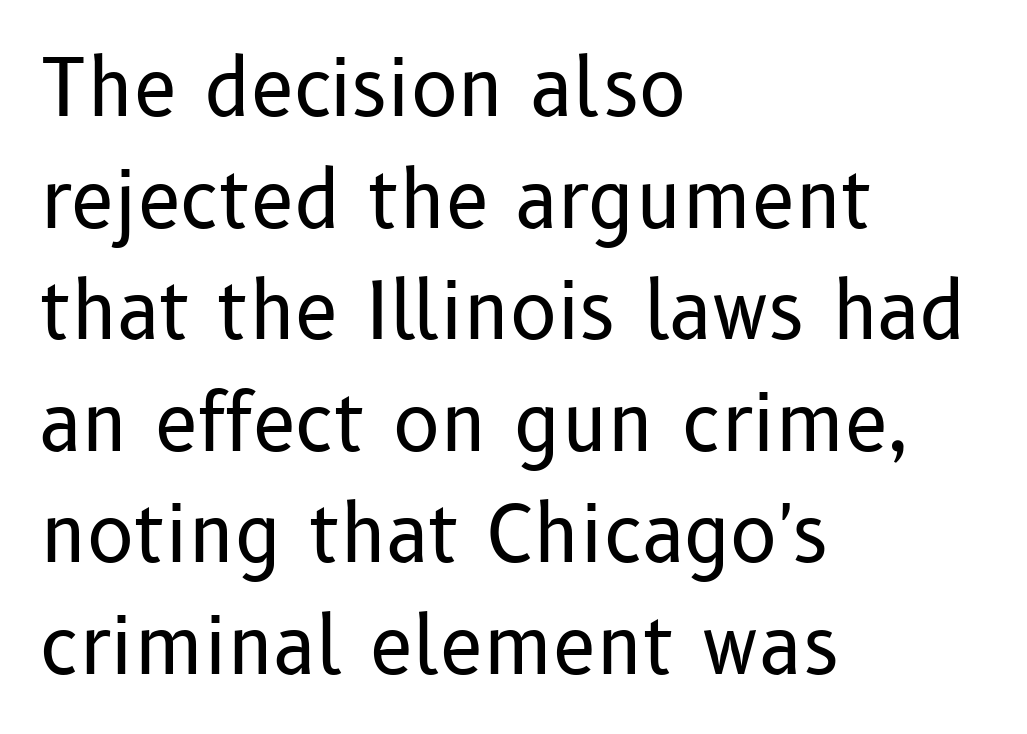
{"serif": "no", "italic": "no", "bold": "no", "weight": "regular", "width": "normal", "stroke_contrast": "low", "x_height": "medium", "monospaced": "no", "underline": "no", "align": "left", "line_spacing": "normal", "line_spacing_ratio": 1.43, "letter_spacing": "normal", "letter_spacing_em": 0.0, "glyph_px": 78}
